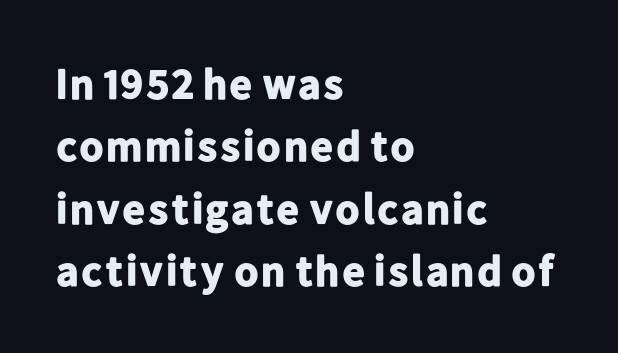
{"serif": "no", "italic": "no", "bold": "yes", "weight": "bold", "width": "normal", "stroke_contrast": "low", "x_height": "medium", "monospaced": "no", "underline": "no", "align": "left", "line_spacing": "normal", "line_spacing_ratio": 1.45, "letter_spacing": "normal", "letter_spacing_em": 0.0, "glyph_px": 43}
